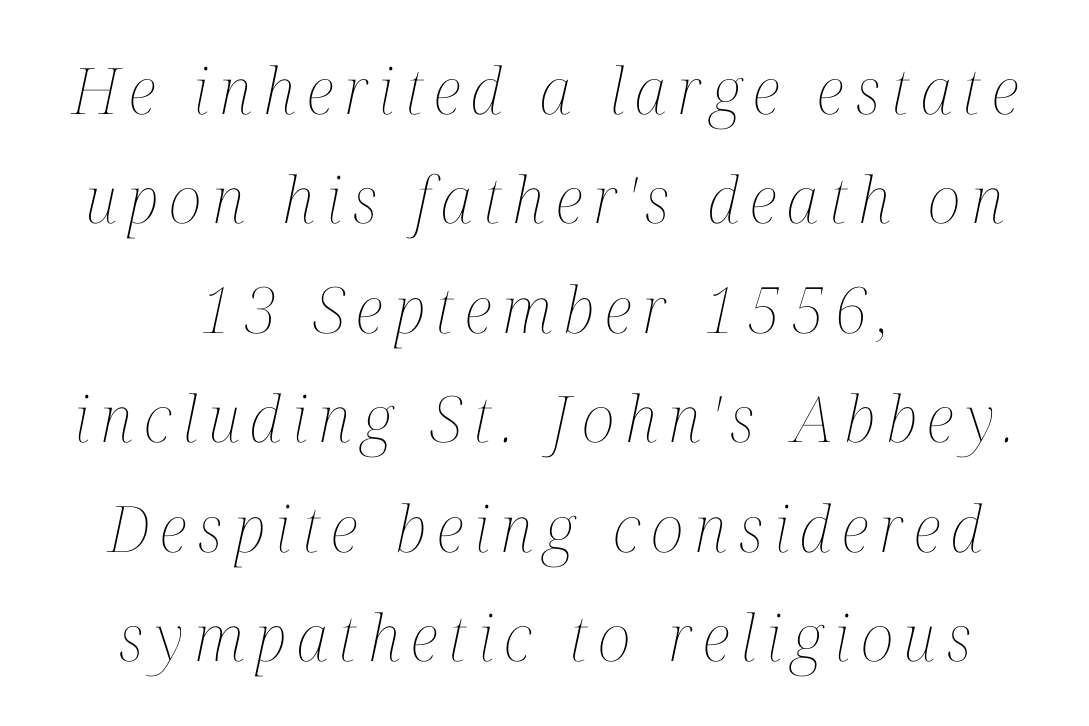
{"italic": "yes", "lean": "right", "slant_degrees": 12, "bold": "no", "weight": "thin", "width": "condensed", "stroke_contrast": "medium", "x_height": "medium", "monospaced": "no", "underline": "no", "align": "center", "line_spacing_ratio": 1.71, "glyph_px": 64}
